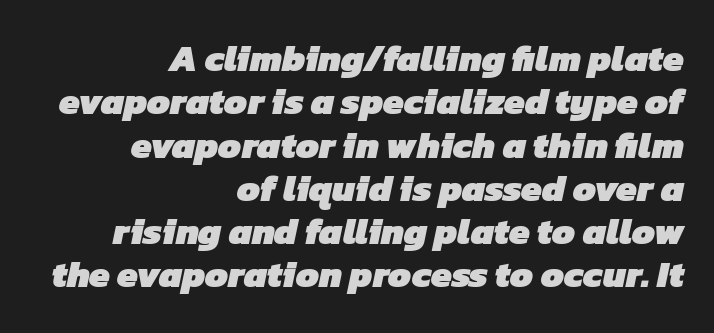
Strokes here are thick enough to call this a true bold. Letter spacing: default. Is this a fixed-width face? No — the glyphs have proportional, varying widths. Type style note: lacks serifs.
